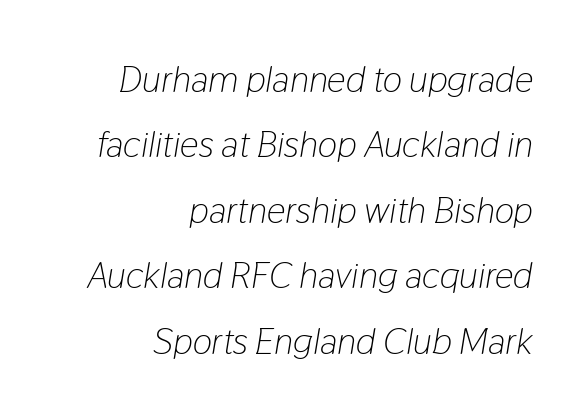
{"italic": "yes", "lean": "right", "slant_degrees": 9, "bold": "no", "weight": "light", "width": "condensed", "stroke_contrast": "low", "x_height": "medium", "monospaced": "no", "underline": "no", "align": "right", "line_spacing_ratio": 1.77, "letter_spacing": "normal", "letter_spacing_em": 0.0, "glyph_px": 37}
